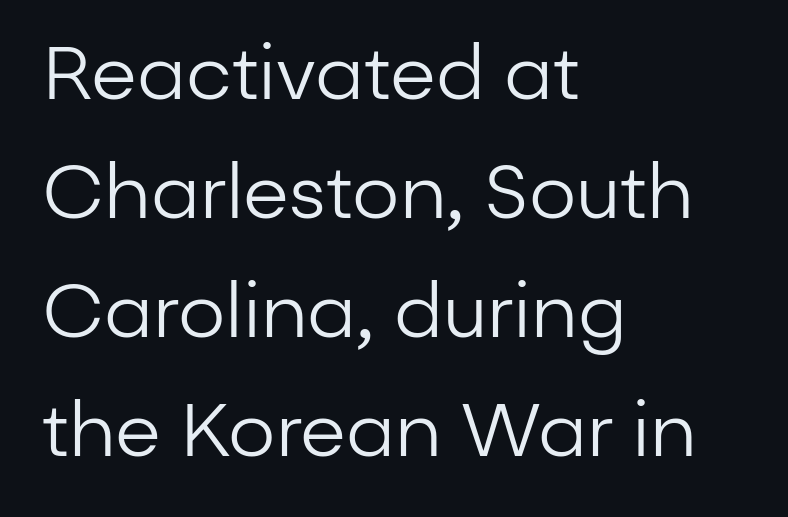
The passage shown has conventional tracking throughout. Glance below the letters and you will spot only blank space. This is roman type, the default non-slanted kind. Vertically, the passage feels balanced, rows spaced as you'd expect. These lines are rendered in a variable-pitch font. The typesetter chose a ragged-right arrangement here.
